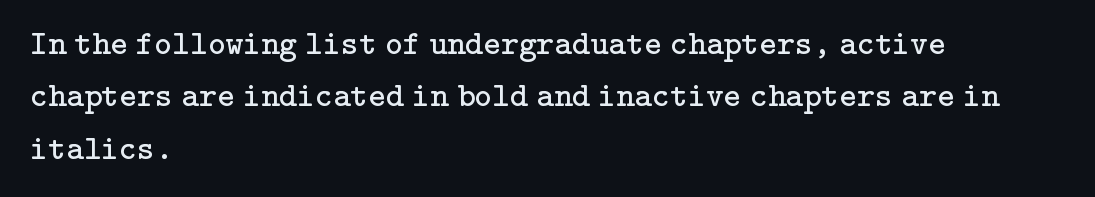
{"serif": "yes", "italic": "no", "bold": "no", "weight": "regular", "width": "normal", "stroke_contrast": "low", "x_height": "medium", "underline": "no", "align": "left", "line_spacing": "normal", "line_spacing_ratio": 1.54, "letter_spacing": "normal", "letter_spacing_em": 0.0, "glyph_px": 34}
